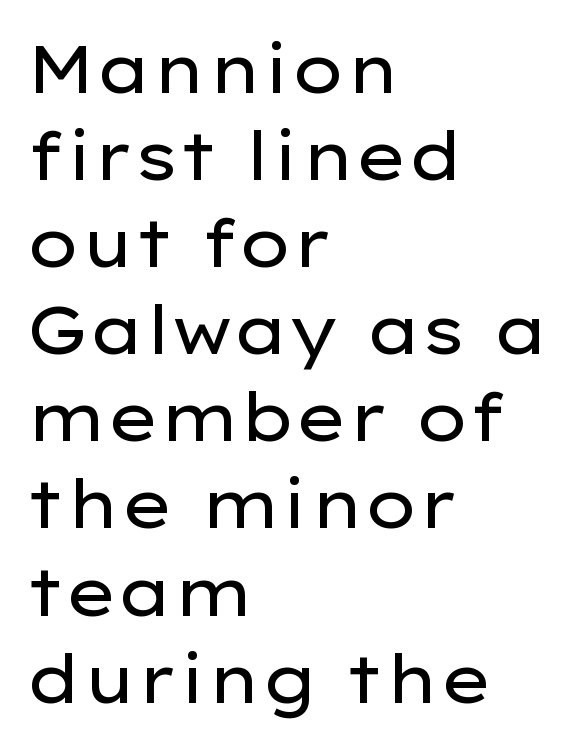
{"serif": "no", "italic": "no", "bold": "no", "weight": "regular", "width": "wide", "stroke_contrast": "low", "x_height": "medium", "monospaced": "no", "underline": "no", "align": "left", "line_spacing": "normal", "line_spacing_ratio": 1.3, "letter_spacing": "normal", "letter_spacing_em": 0.0, "glyph_px": 67}
